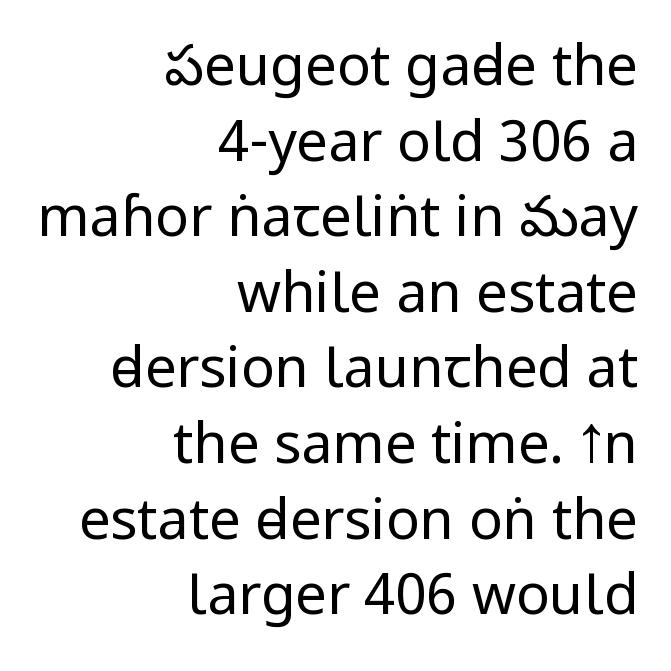
{"serif": "no", "italic": "no", "bold": "no", "weight": "regular", "width": "condensed", "stroke_contrast": "low", "underline": "no", "align": "right", "line_spacing": "normal", "line_spacing_ratio": 1.35, "letter_spacing": "normal", "letter_spacing_em": 0.0, "glyph_px": 56}
